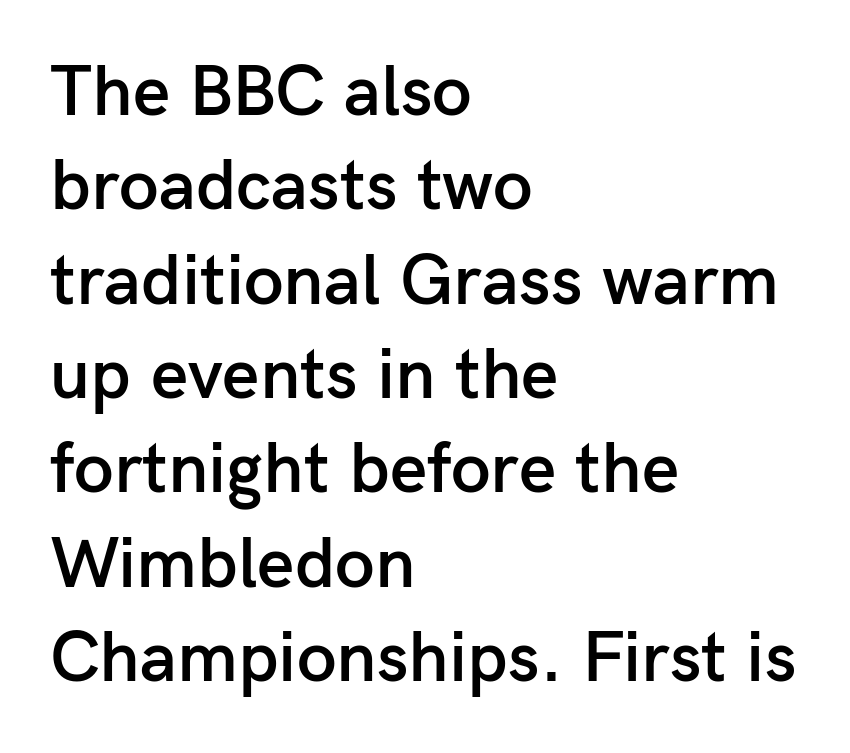
Q: Is the text bold? A: Semi-bold.
Q: Is the text italic (slanted)? A: No, it is upright.
Q: Is the typeface a serif or a sans-serif typeface? A: Sans-serif.
Q: Is the text underlined? A: No.
Q: How is the paragraph aligned? A: Left-aligned.
Q: Is the spacing between letters normal or unusually wide? A: Normal.
Q: Is the spacing between lines tight, normal or loose? A: Normal.
Q: Width (condensed, normal, or wide)? A: Normal.
Q: Stroke contrast? A: Low.
Q: x-height? A: Medium.
Q: Monospaced? A: No.
